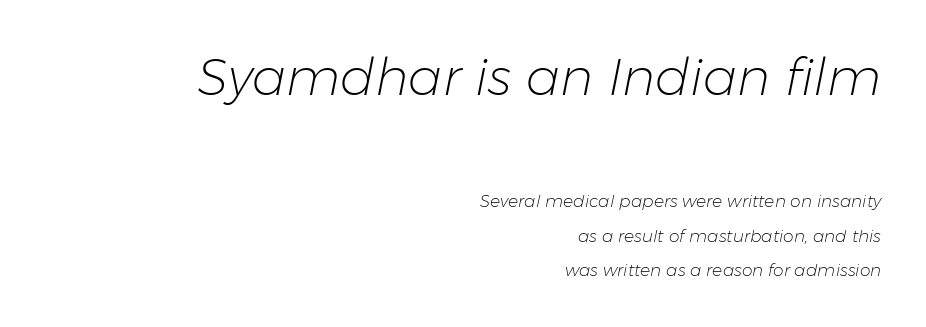
{"italic": "yes", "lean": "right", "slant_degrees": 11, "bold": "no", "weight": "light", "width": "normal", "stroke_contrast": "low", "x_height": "medium", "monospaced": "no", "underline": "no", "align": "right", "line_spacing": "loose", "line_spacing_ratio": 2.04, "letter_spacing": "normal", "letter_spacing_em": 0.0, "larger_block": "first", "size_ratio": 3.0, "glyph_px": 51}
